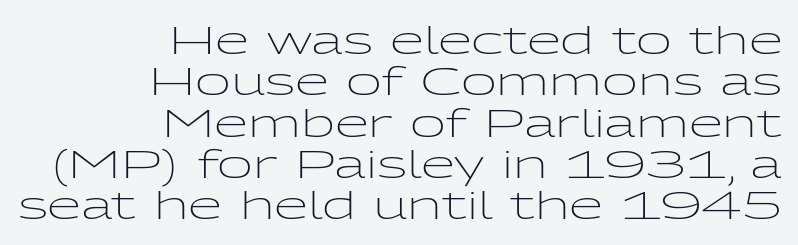
The image shows 39 px light, wide sans-serif type, upright; set right-aligned, tight line spacing (1.06x), normal letter spacing, not underlined; low stroke contrast and a medium x-height.
